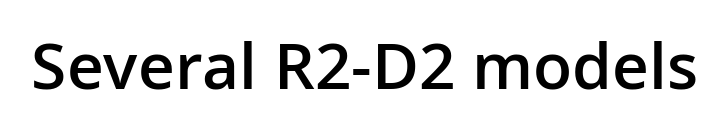
{"serif": "no", "italic": "no", "bold": "semi", "weight": "semibold", "width": "normal", "stroke_contrast": "low", "x_height": "medium", "monospaced": "no", "underline": "no", "letter_spacing": "normal", "letter_spacing_em": 0.0, "glyph_px": 64}
